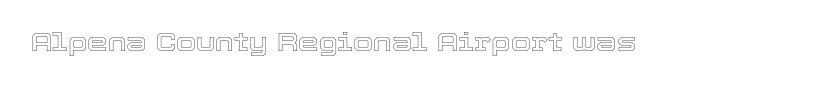
Q: Is the text italic (slanted)? A: No, it is upright.
Q: Is the text underlined? A: No.
Q: Is the spacing between letters normal or unusually wide? A: Normal.
